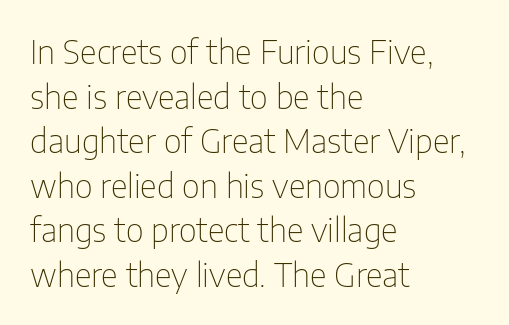
Nope, not italic — everything's standing straight. The space beneath each line is pristine and unruled. Honestly, the letter spacing is just normal — you wouldn't notice it. The letterforms sit at book weight or below. Looks like regular typesetting: each glyph gets only the width it needs. Is there much room between lines? A standard amount, neither cramped nor airy.
